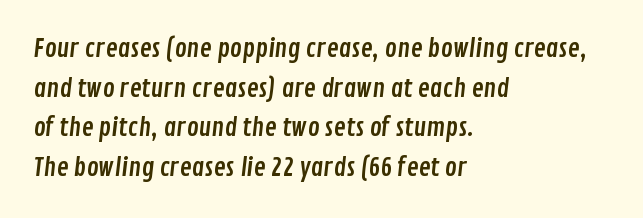
The lines in this sample share a left origin and differ only in where they stop. Honestly, the letter spacing is just normal — you wouldn't notice it. The line-height multiplier appears to be the usual default. Check under the words: just untouched page.
